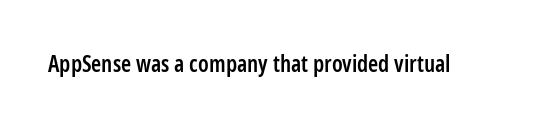
Q: Is the text bold? A: Semi-bold.
Q: Is the text italic (slanted)? A: No, it is upright.
Q: Is the text underlined? A: No.
Q: Is the spacing between letters normal or unusually wide? A: Normal.
